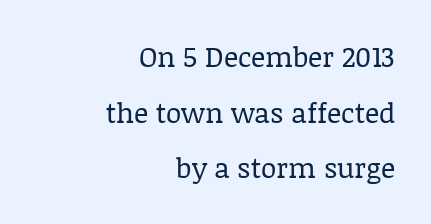
{"serif": "yes", "italic": "no", "bold": "no", "weight": "regular", "width": "normal", "stroke_contrast": "low", "x_height": "large", "monospaced": "no", "underline": "no", "align": "right", "line_spacing": "loose", "line_spacing_ratio": 1.99, "letter_spacing": "normal", "letter_spacing_em": 0.0, "glyph_px": 28}
